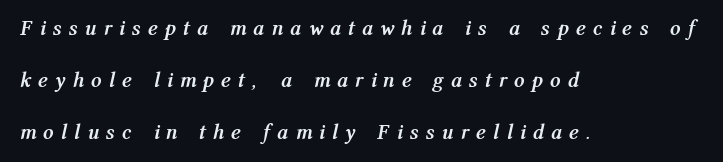
You can tell it's italic because the verticals aren't actually vertical. The face used here has the dense, thick strokes of a bold. In terms of letterspacing, this is a distinctly airy, spread setting. Compared with typical paragraphs, the rows here are farther apart. If you drew a ruler down the left edge, every line would touch it. Underlining? Definitely not there.
